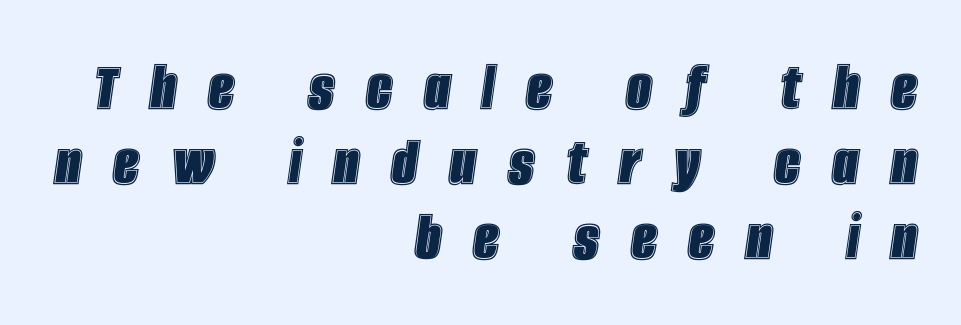
The image shows 72 px condensed type, italic (leaning right); set right-aligned, tight line spacing (1.04x), unusually wide letter spacing (+0.44 em), not underlined; a large x-height.
